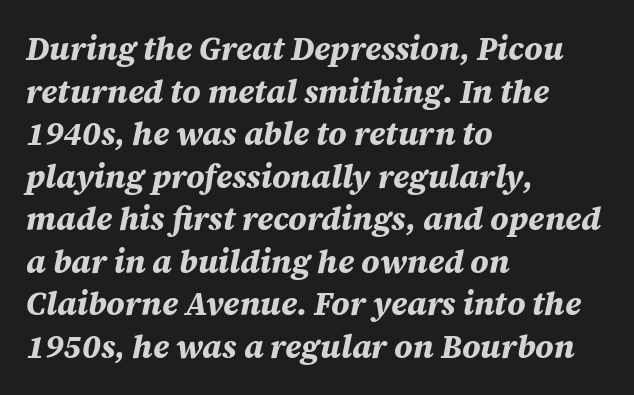
Q: Is the text bold? A: Yes.
Q: Is the text italic (slanted)? A: Yes, it leans right by about 12 degrees.
Q: Is the text underlined? A: No.
Q: How is the paragraph aligned? A: Left-aligned.
Q: Is the spacing between letters normal or unusually wide? A: Normal.
Q: Is the spacing between lines tight, normal or loose? A: Normal.
Q: Width (condensed, normal, or wide)? A: Normal.
Q: Stroke contrast? A: Medium.
Q: x-height? A: Large.
Q: Monospaced? A: No.
